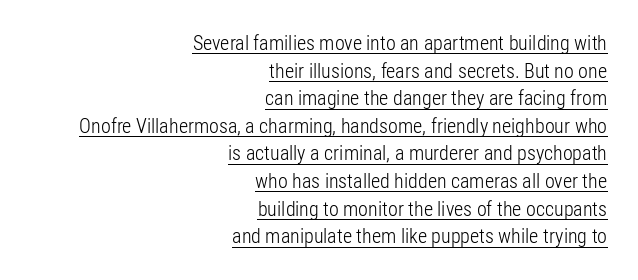
Caption: multi-line text, flush right, ragged left. No extra tracking has been applied to these lines. Nothing heavy about these letters — not bold at all. How would I describe the line gaps? Plain and ordinary.
